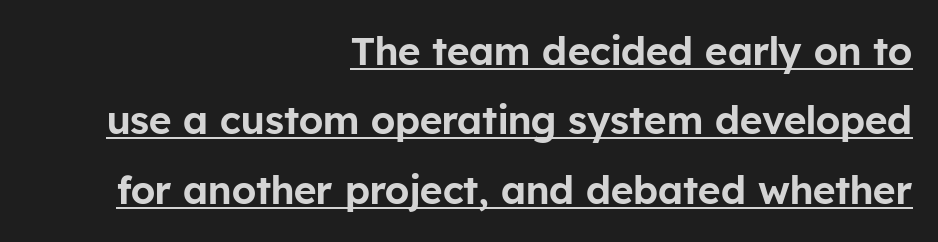
{"serif": "no", "italic": "no", "width": "normal", "stroke_contrast": "low", "x_height": "medium", "monospaced": "no", "underline": "yes", "align": "right", "line_spacing_ratio": 1.78, "letter_spacing": "normal", "letter_spacing_em": 0.0, "glyph_px": 39}
